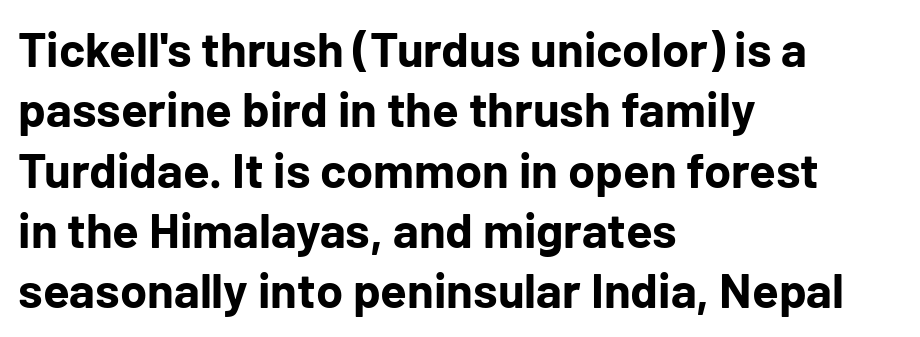
Quick note: underline off. The text was rendered using a sans face with plain stroke endings. Caption: bold face, heavy strokes. Inter-character spacing is left at the font's built-in metrics.
